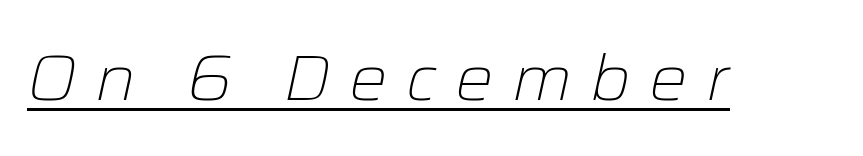
Q: Is the text bold? A: No.
Q: Is the text italic (slanted)? A: Yes, it leans right by about 12 degrees.
Q: Is the text underlined? A: Yes.
Q: Is the spacing between letters normal or unusually wide? A: Unusually wide.
Q: Width (condensed, normal, or wide)? A: Normal.
Q: Stroke contrast? A: Low.
Q: x-height? A: Medium.
Q: Monospaced? A: No.
